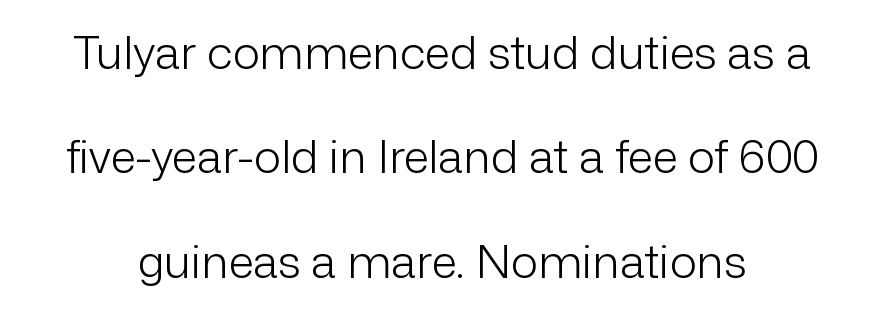
{"serif": "no", "italic": "no", "bold": "no", "weight": "light", "width": "normal", "stroke_contrast": "low", "x_height": "medium", "monospaced": "no", "underline": "no", "line_spacing": "loose", "line_spacing_ratio": 2.27, "letter_spacing": "normal", "letter_spacing_em": 0.0, "glyph_px": 46}
